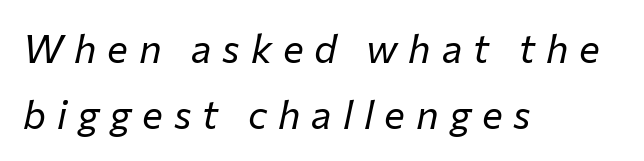
{"italic": "yes", "lean": "right", "slant_degrees": 12, "bold": "no", "weight": "regular", "width": "normal", "stroke_contrast": "low", "x_height": "medium", "monospaced": "no", "underline": "no", "align": "left", "line_spacing": "normal", "line_spacing_ratio": 1.69, "letter_spacing": "wide", "letter_spacing_em": 0.28, "glyph_px": 39}
